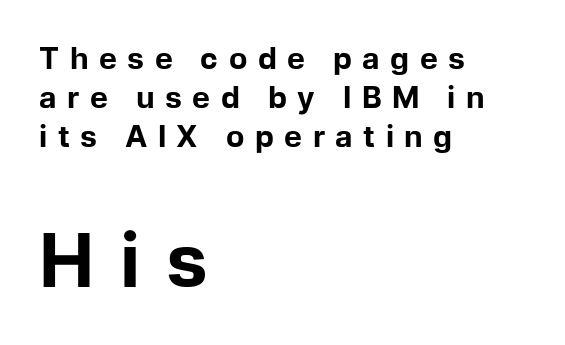
{"serif": "no", "italic": "no", "bold": "yes", "weight": "bold", "width": "normal", "stroke_contrast": "low", "x_height": "medium", "monospaced": "no", "underline": "no", "align": "left", "line_spacing": "normal", "line_spacing_ratio": 1.3, "letter_spacing": "wide", "letter_spacing_em": 0.35, "larger_block": "second", "size_ratio": 2.47, "glyph_px": 74}
